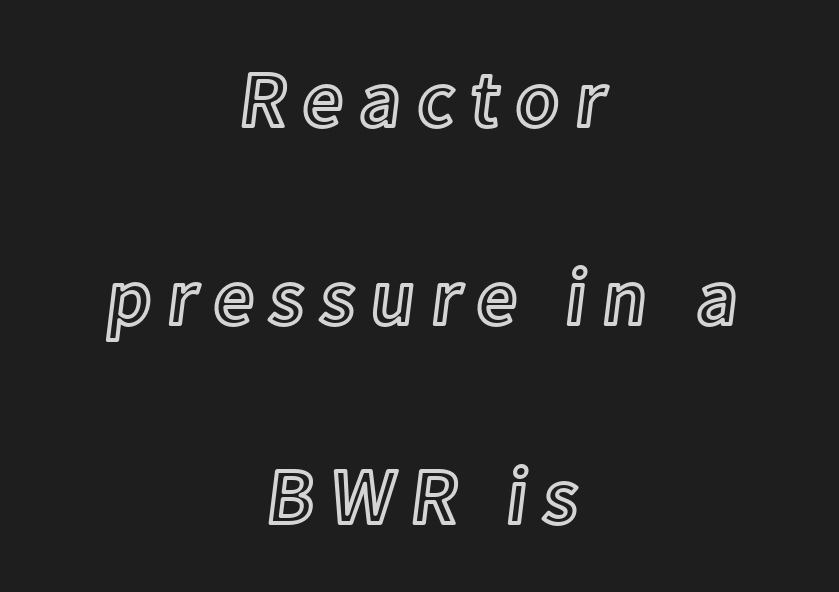
Q: Is the text italic (slanted)? A: Yes.
Q: Is the text underlined? A: No.
Q: How is the paragraph aligned? A: Centered.
Q: Is the spacing between letters normal or unusually wide? A: Unusually wide.
Q: Is the spacing between lines tight, normal or loose? A: Loose.
Q: Width (condensed, normal, or wide)? A: Normal.
Q: x-height? A: Medium.
Q: Monospaced? A: No.
